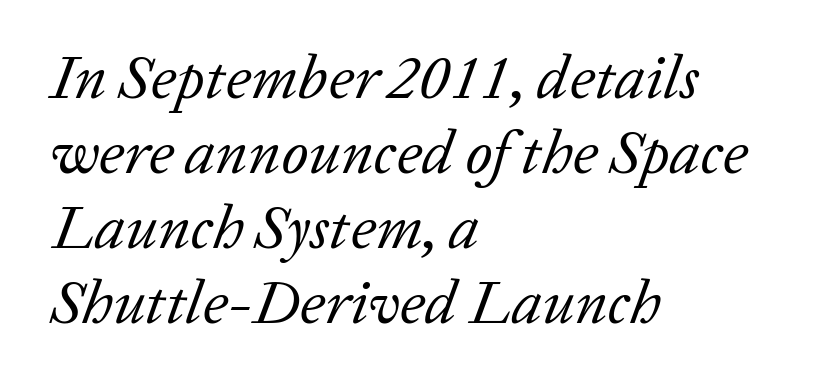
Unbolded letterforms with no extra heft. Does the lettering tilt? It does — this is italic. What kind of face is this? One with serifs. Reading down the block, your eye returns to a fixed left position each line.
